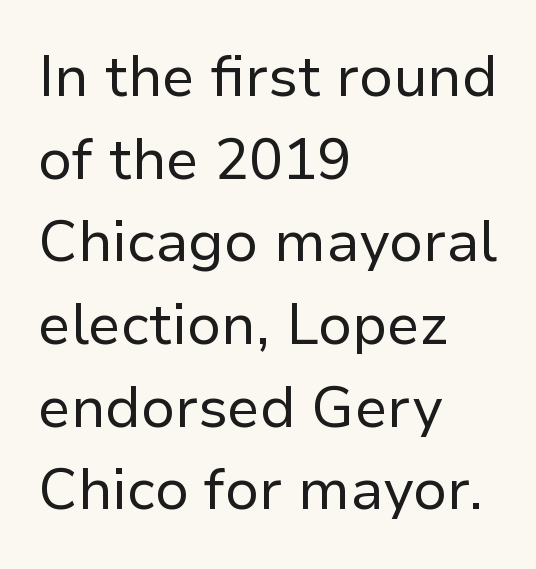
The image shows 57 px regular-weight sans-serif type, upright; set left-aligned, normal line spacing (1.45x), normal letter spacing, not underlined; low stroke contrast and a medium x-height.
